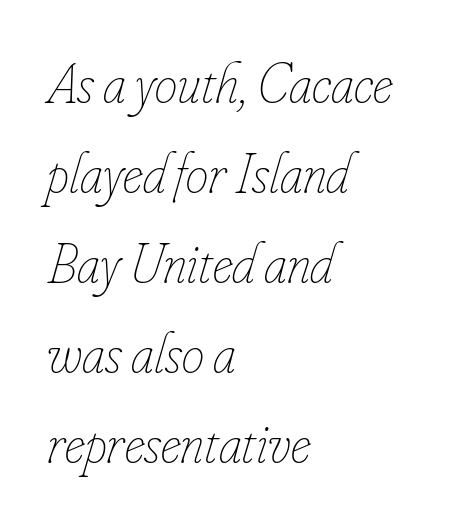
Q: Is the text bold? A: No.
Q: Is the text italic (slanted)? A: Yes, it leans right by about 16 degrees.
Q: Is the text underlined? A: No.
Q: How is the paragraph aligned? A: Left-aligned.
Q: Is the spacing between letters normal or unusually wide? A: Normal.
Q: Is the spacing between lines tight, normal or loose? A: Normal.
Q: Width (condensed, normal, or wide)? A: Condensed.
Q: Stroke contrast? A: Low.
Q: x-height? A: Small.
Q: Monospaced? A: No.
